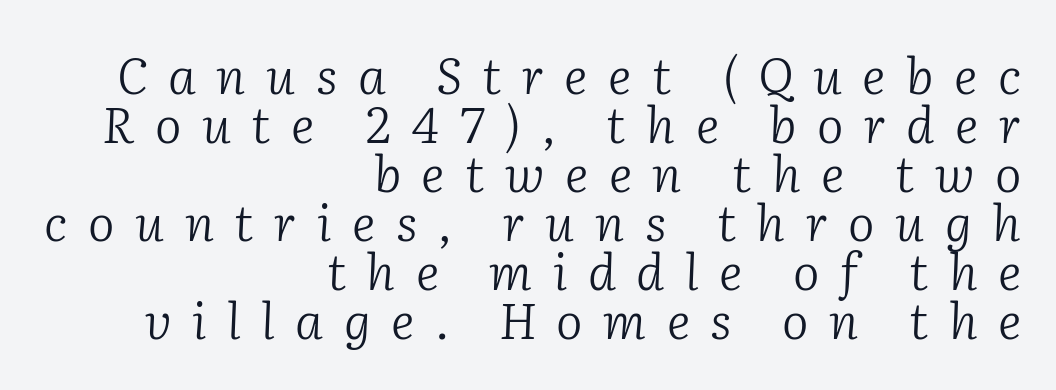
The image shows 50 px light serif type, italic (leaning right); set right-aligned, tight line spacing (0.98x), unusually wide letter spacing (+0.41 em), not underlined; low stroke contrast and a medium x-height.
